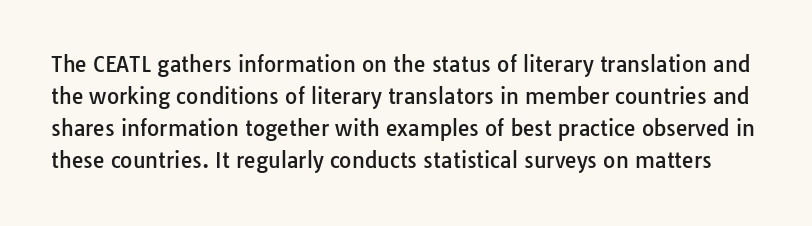
Style check: upright. The letters sit at their default tracking, neither squeezed nor spread. Glance below the letters and you will spot only blank space. If you measured baseline to baseline, you'd find a middling distance.
